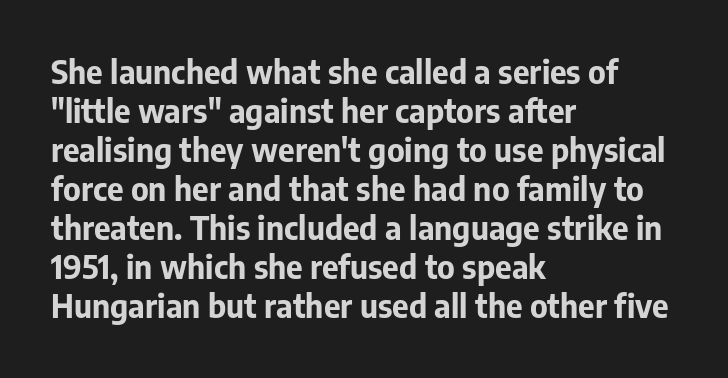
Casual observation: everything's shoved over to the left. Looks like regular typesetting: each glyph gets only the width it needs. Typographically, this falls in the sans-serif category. This is heavy type, rendered in bold. Every stem runs plumb, perpendicular to the baseline. Glance below the letters and you will spot only blank space.
